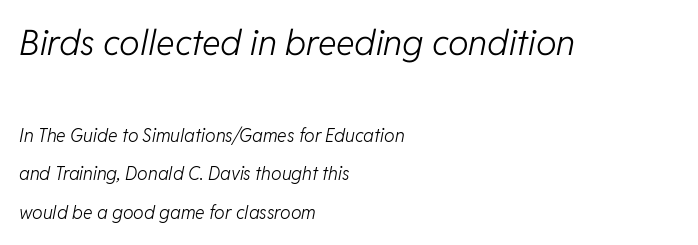
The passage shown is not underscored anywhere. Heft: none added — not bold. Think of a printed novel: that variable character pitch is what you see here. Block one is the big one; block two sits smaller underneath. Nothing unusual about the tracking: characters are spaced as the font intends.
